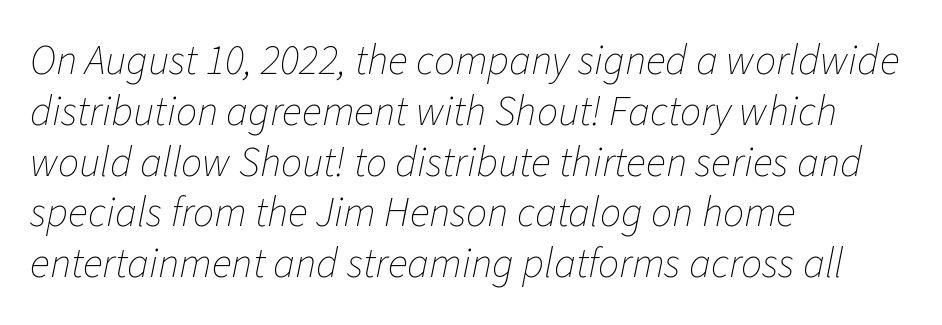
{"italic": "yes", "lean": "right", "slant_degrees": 11, "bold": "no", "weight": "thin", "width": "normal", "stroke_contrast": "low", "x_height": "medium", "monospaced": "no", "underline": "no", "align": "left", "line_spacing_ratio": 1.21, "letter_spacing": "normal", "letter_spacing_em": 0.0, "glyph_px": 42}
